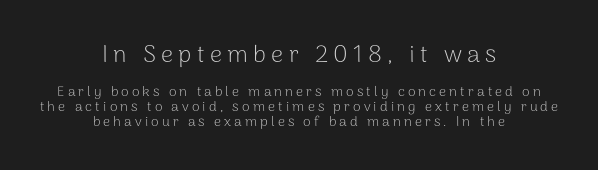
The image shows 24 px text type, upright; set centered, tight line spacing (1.05x), unusually wide letter spacing (+0.22 em), not underlined; the first (top) block is 1.71x larger.
